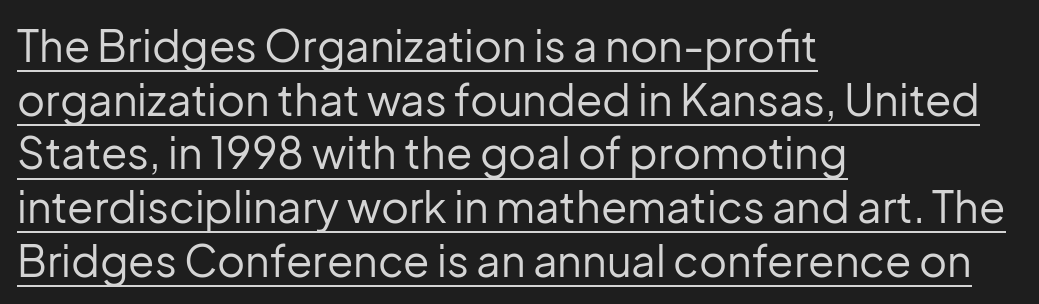
{"serif": "no", "italic": "no", "bold": "no", "weight": "regular", "width": "normal", "stroke_contrast": "low", "x_height": "medium", "monospaced": "no", "underline": "yes", "align": "left", "line_spacing": "normal", "line_spacing_ratio": 1.25, "letter_spacing": "normal", "letter_spacing_em": 0.0, "glyph_px": 43}
